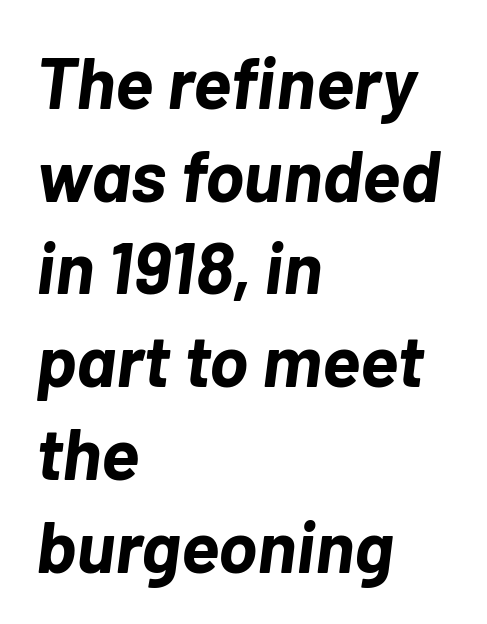
{"italic": "yes", "lean": "right", "slant_degrees": 7, "bold": "yes", "weight": "bold", "width": "normal", "stroke_contrast": "low", "x_height": "medium", "monospaced": "no", "underline": "no", "align": "left", "line_spacing": "normal", "line_spacing_ratio": 1.27, "letter_spacing": "normal", "letter_spacing_em": 0.0, "glyph_px": 73}
